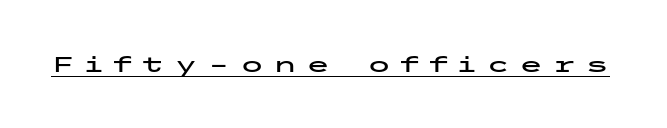
The image shows 22 px text type, upright; set unusually wide letter spacing (+0.4 em), underlined.
